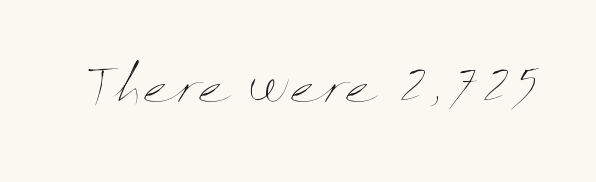
The typeface has the unassuming heft of standard copy or less. The baseline area is clear. Each letter keeps its own natural width here, so spacing adapts to shape.
